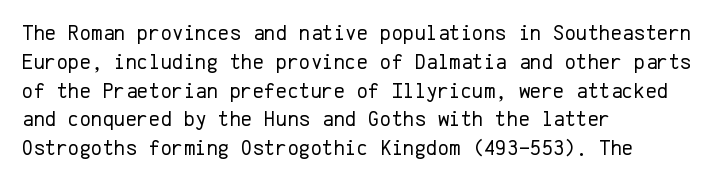
{"italic": "no", "bold": "no", "underline": "no", "align": "left", "line_spacing": "normal", "line_spacing_ratio": 1.31, "letter_spacing": "normal", "letter_spacing_em": 0.0, "glyph_px": 22}
